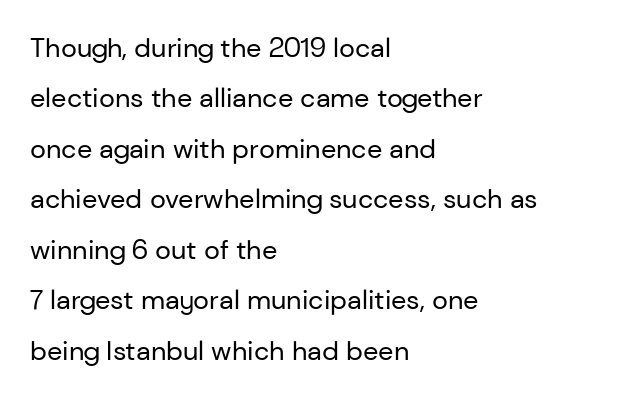
{"italic": "no", "bold": "no", "underline": "no", "align": "left", "line_spacing_ratio": 1.87, "letter_spacing": "normal", "letter_spacing_em": 0.0, "glyph_px": 27}
